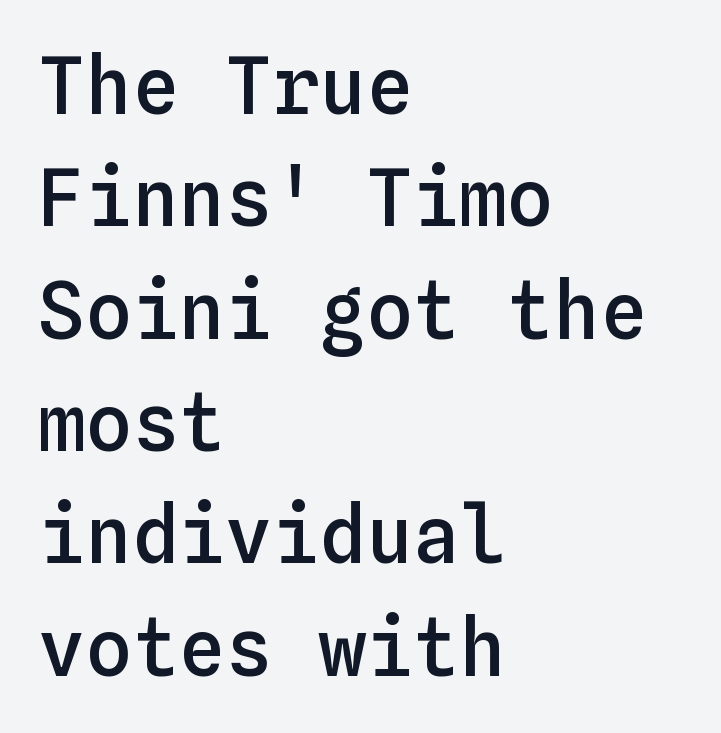
This block has exactly the height ordinary leading produces. On the weight axis this lands at semibold, roughly 600. Is this a fixed-width face? Yes — each glyph sits in an identical cell. These lines are set flush left with a ragged right edge.
